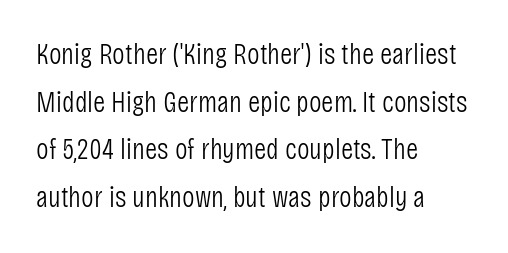
{"serif": "no", "italic": "no", "bold": "no", "weight": "light", "width": "condensed", "stroke_contrast": "low", "x_height": "large", "monospaced": "no", "underline": "no", "align": "left", "line_spacing": "normal", "line_spacing_ratio": 1.59, "letter_spacing": "normal", "letter_spacing_em": 0.0, "glyph_px": 30}
